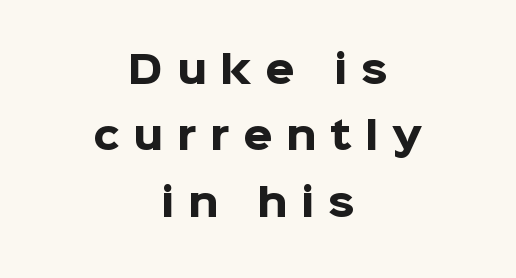
{"serif": "no", "italic": "no", "bold": "yes", "weight": "heavy", "width": "normal", "stroke_contrast": "low", "x_height": "medium", "monospaced": "no", "underline": "no", "align": "center", "line_spacing_ratio": 1.75, "letter_spacing": "wide", "letter_spacing_em": 0.36, "glyph_px": 38}
